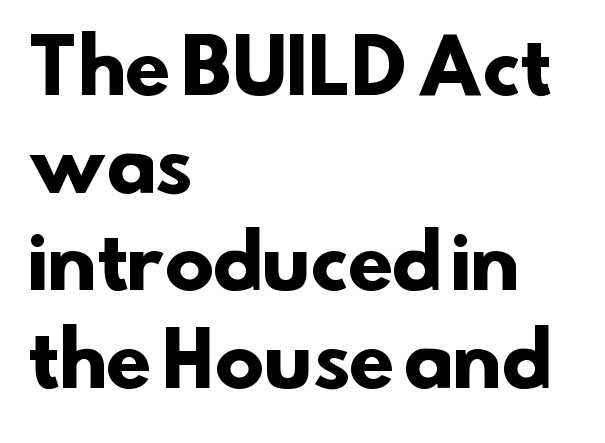
Q: Is the text bold? A: Yes.
Q: Is the typeface a serif or a sans-serif typeface? A: Sans-serif.
Q: Is the text underlined? A: No.
Q: How is the paragraph aligned? A: Left-aligned.
Q: Is the spacing between letters normal or unusually wide? A: Normal.
Q: Is the spacing between lines tight, normal or loose? A: Normal.
Q: Width (condensed, normal, or wide)? A: Normal.
Q: Stroke contrast? A: Low.
Q: x-height? A: Small.
Q: Monospaced? A: No.
